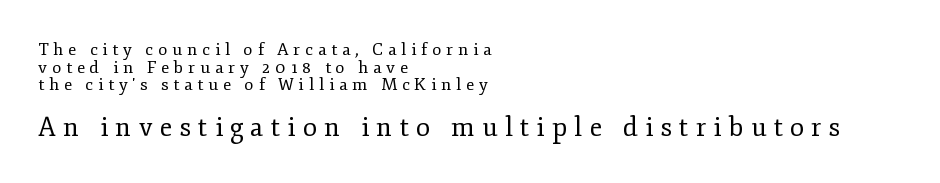
Is this a heavy cut? Hardly; it is regular or lighter. If you squint, the bottom block still reads clearly — it's the larger of the two. Horizontally, the lines are justified to the leading edge only. Characters follow at a spacing far wider than the type designer built in. You could barely slide anything between these rows.
